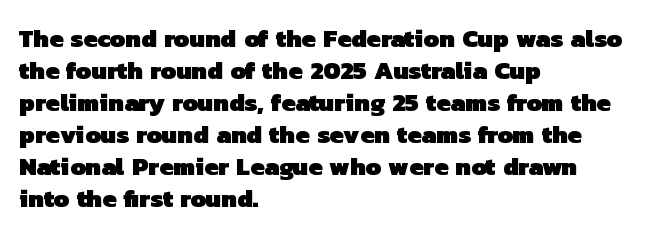
{"bold": "yes", "underline": "no", "align": "left", "line_spacing": "normal", "line_spacing_ratio": 1.28, "letter_spacing": "normal", "letter_spacing_em": 0.0, "glyph_px": 25}
